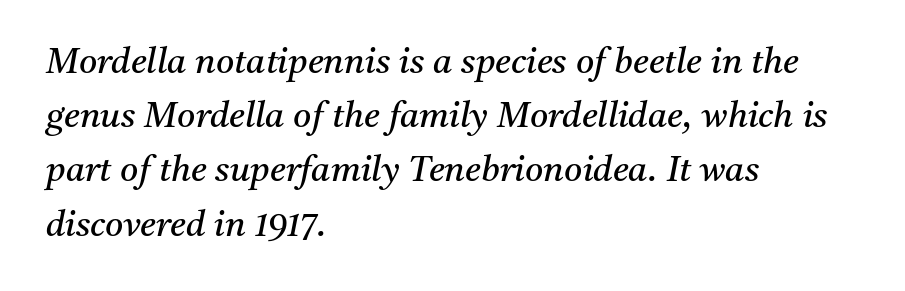
The image shows 35 px regular-weight serif type, italic (leaning right); set left-aligned, normal line spacing (1.55x), normal letter spacing, not underlined; medium stroke contrast and a medium x-height.
